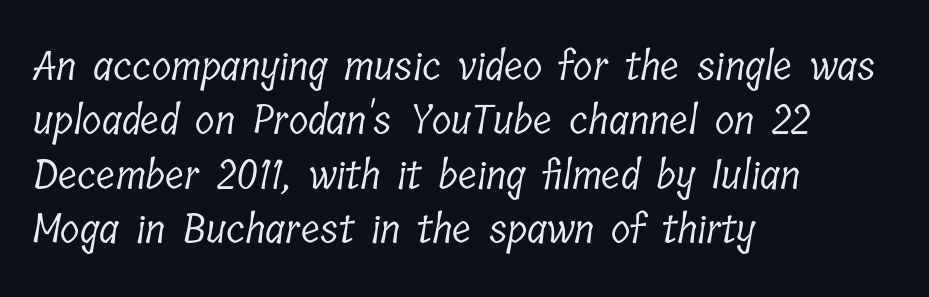
Q: Is the text bold? A: No.
Q: Is the typeface a serif or a sans-serif typeface? A: Serif.
Q: Is the text underlined? A: No.
Q: How is the paragraph aligned? A: Left-aligned.
Q: Is the spacing between letters normal or unusually wide? A: Normal.
Q: Is the spacing between lines tight, normal or loose? A: Normal.
Q: Width (condensed, normal, or wide)? A: Condensed.
Q: Stroke contrast? A: Low.
Q: x-height? A: Medium.
Q: Monospaced? A: No.
